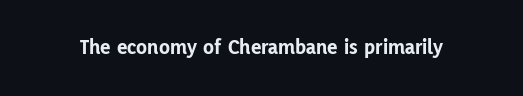
The image shows 22 px bold type, upright; set normal letter spacing, not underlined.
